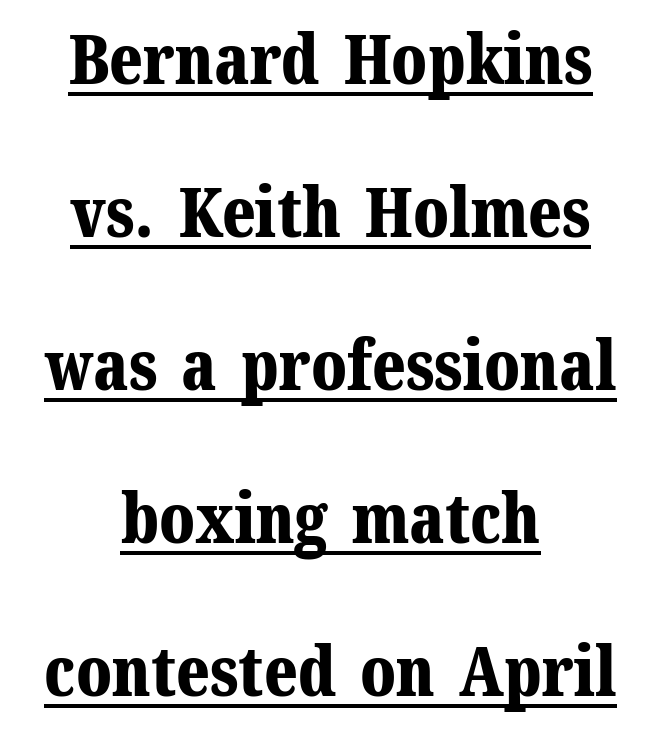
Q: Is the text bold? A: Yes.
Q: Is the text italic (slanted)? A: No, it is upright.
Q: Is the typeface a serif or a sans-serif typeface? A: Serif.
Q: Is the text underlined? A: Yes.
Q: How is the paragraph aligned? A: Centered.
Q: Is the spacing between letters normal or unusually wide? A: Normal.
Q: Is the spacing between lines tight, normal or loose? A: Loose.
Q: Width (condensed, normal, or wide)? A: Normal.
Q: Stroke contrast? A: Medium.
Q: x-height? A: Medium.
Q: Monospaced? A: No.
